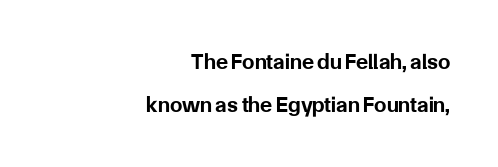
Q: Is the text bold? A: Yes.
Q: Is the text italic (slanted)? A: No, it is upright.
Q: Is the text underlined? A: No.
Q: How is the paragraph aligned? A: Right-aligned.
Q: Is the spacing between letters normal or unusually wide? A: Normal.
Q: Is the spacing between lines tight, normal or loose? A: Loose.
